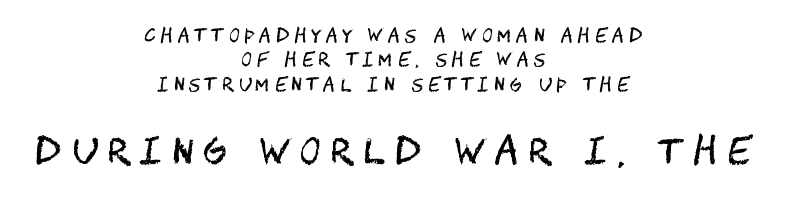
Q: Is the text bold? A: No.
Q: Is the text italic (slanted)? A: No, it is upright.
Q: Is the typeface a serif or a sans-serif typeface? A: Sans-serif.
Q: Is the text underlined? A: No.
Q: How is the paragraph aligned? A: Centered.
Q: Is the spacing between letters normal or unusually wide? A: Unusually wide.
Q: Is the spacing between lines tight, normal or loose? A: Normal.
Q: Which block of text is set in a larger size, the first (top) or the second (bottom)? A: The second (bottom) one.
Q: Width (condensed, normal, or wide)? A: Condensed.
Q: Stroke contrast? A: Medium.
Q: x-height? A: Large.
